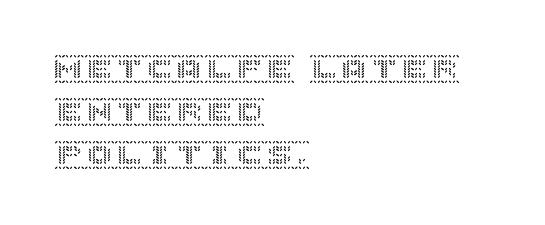
The image shows 30 px text type, upright; set left-aligned, normal line spacing (1.44x), normal letter spacing, not underlined; a large x-height.
